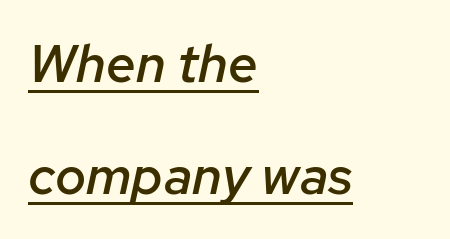
Vertically, the passage feels expansive, rows floating well apart. One-word summary of the alignment: left. Proportional: the letters do not fall into vertical columns. Does the weight exceed regular? Yes, but only to semibold. In terms of letterspacing, this is plain default setting. The font's italic variant was chosen for this text.
